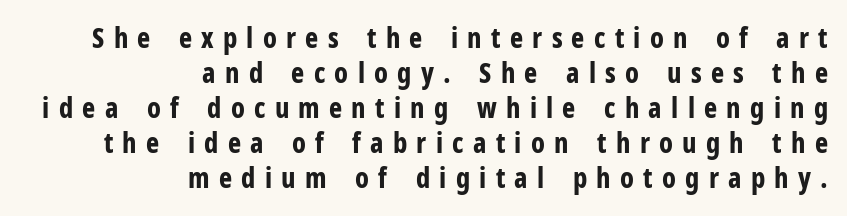
The baseline area is clear. The typesetting leans heavy: a genuine bold. Short and long lines alike share a common ending point at right. Check where the strokes stop: nothing finishes them off — pure sans. The face used here is proportionally spaced, like ordinary book or web type.
